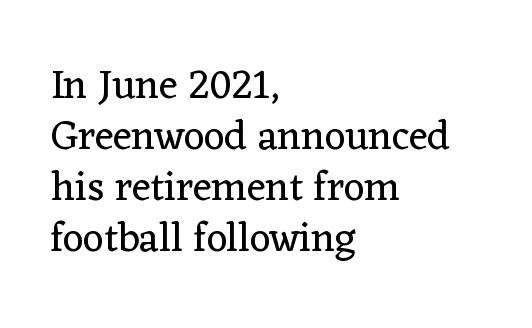
The image shows 41 px regular-weight serif type, upright; set left-aligned, line spacing 1.24x, normal letter spacing, not underlined; low stroke contrast and a medium x-height.
